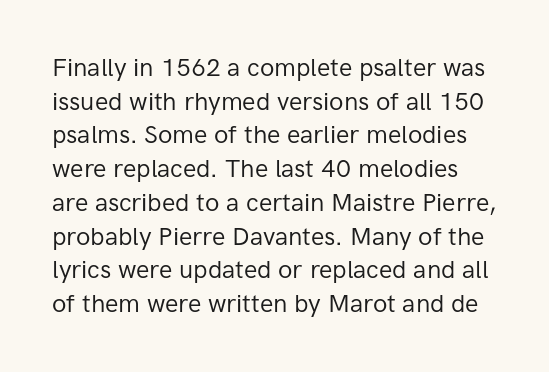
{"italic": "no", "bold": "no", "underline": "no", "line_spacing": "normal", "line_spacing_ratio": 1.35, "letter_spacing": "normal", "letter_spacing_em": 0.0, "glyph_px": 25}
